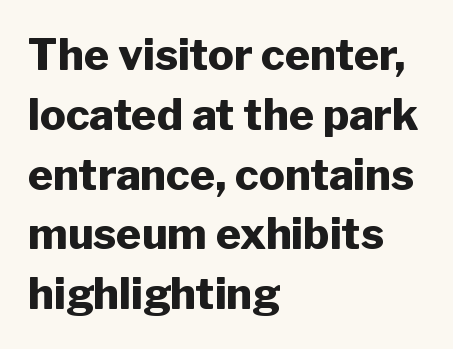
{"serif": "no", "italic": "no", "bold": "yes", "weight": "heavy", "width": "normal", "stroke_contrast": "low", "x_height": "medium", "monospaced": "no", "underline": "no", "align": "left", "line_spacing": "normal", "line_spacing_ratio": 1.39, "letter_spacing": "normal", "letter_spacing_em": 0.0, "glyph_px": 43}
